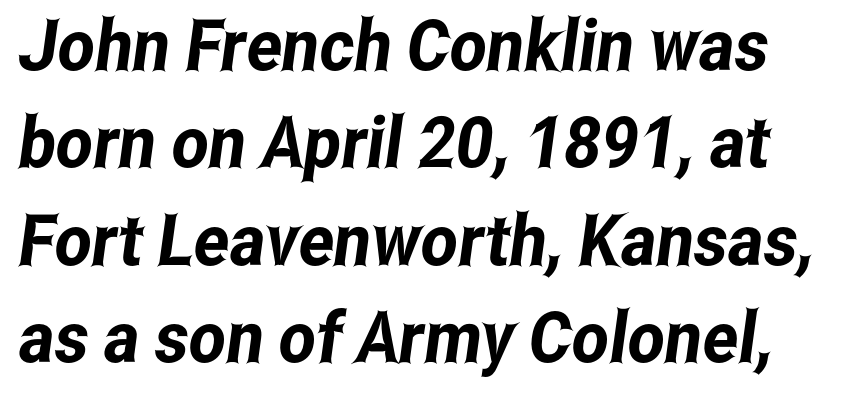
Q: Is the typeface a serif or a sans-serif typeface? A: Sans-serif.
Q: Is the text underlined? A: No.
Q: How is the paragraph aligned? A: Left-aligned.
Q: Is the spacing between letters normal or unusually wide? A: Normal.
Q: Is the spacing between lines tight, normal or loose? A: Normal.
Q: Width (condensed, normal, or wide)? A: Condensed.
Q: Stroke contrast? A: Low.
Q: x-height? A: Medium.
Q: Monospaced? A: No.
